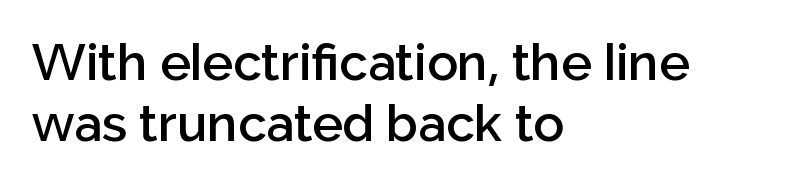
{"serif": "no", "italic": "no", "bold": "semi", "weight": "semibold", "width": "normal", "stroke_contrast": "low", "x_height": "medium", "monospaced": "no", "underline": "no", "align": "left", "line_spacing_ratio": 1.19, "letter_spacing": "normal", "letter_spacing_em": 0.0, "glyph_px": 51}
